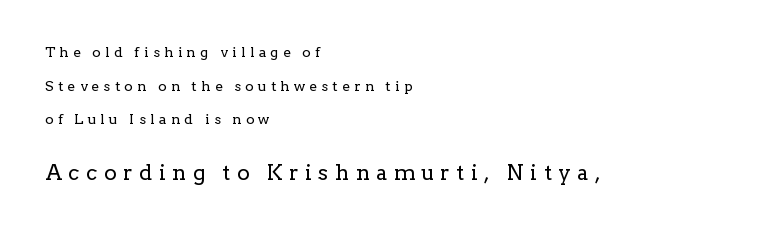
Q: Is the text bold? A: No.
Q: Is the text italic (slanted)? A: No, it is upright.
Q: Is the text underlined? A: No.
Q: How is the paragraph aligned? A: Left-aligned.
Q: Is the spacing between letters normal or unusually wide? A: Unusually wide.
Q: Is the spacing between lines tight, normal or loose? A: Loose.
Q: Which block of text is set in a larger size, the first (top) or the second (bottom)? A: The second (bottom) one.
